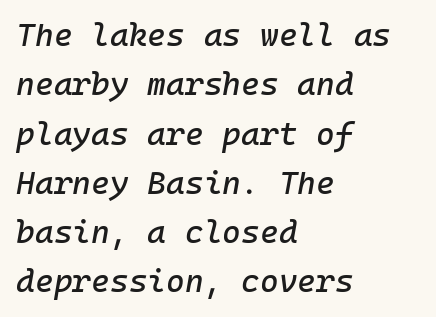
Q: Is the text italic (slanted)? A: Yes, it leans right by about 10 degrees.
Q: Is the text underlined? A: No.
Q: How is the paragraph aligned? A: Left-aligned.
Q: Is the spacing between letters normal or unusually wide? A: Normal.
Q: Is the spacing between lines tight, normal or loose? A: Normal.
Q: Width (condensed, normal, or wide)? A: Normal.
Q: Stroke contrast? A: Low.
Q: x-height? A: Medium.
Q: Monospaced? A: Yes.
